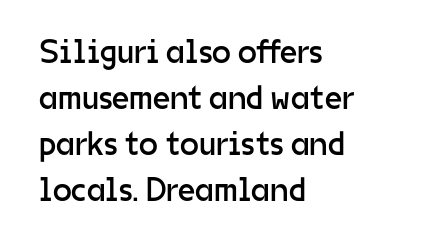
Q: Is the text bold? A: No.
Q: Is the text italic (slanted)? A: No, it is upright.
Q: Is the typeface a serif or a sans-serif typeface? A: Sans-serif.
Q: Is the text underlined? A: No.
Q: How is the paragraph aligned? A: Left-aligned.
Q: Is the spacing between letters normal or unusually wide? A: Normal.
Q: Is the spacing between lines tight, normal or loose? A: Normal.
Q: Width (condensed, normal, or wide)? A: Normal.
Q: Stroke contrast? A: Low.
Q: x-height? A: Medium.
Q: Monospaced? A: No.
